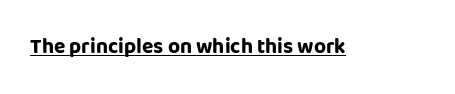
Emphasis is given by a line drawn under the lettering. Weight: bold. Honestly, the letter spacing is just normal — you wouldn't notice it. Is there any slant? The stems are plumb.
